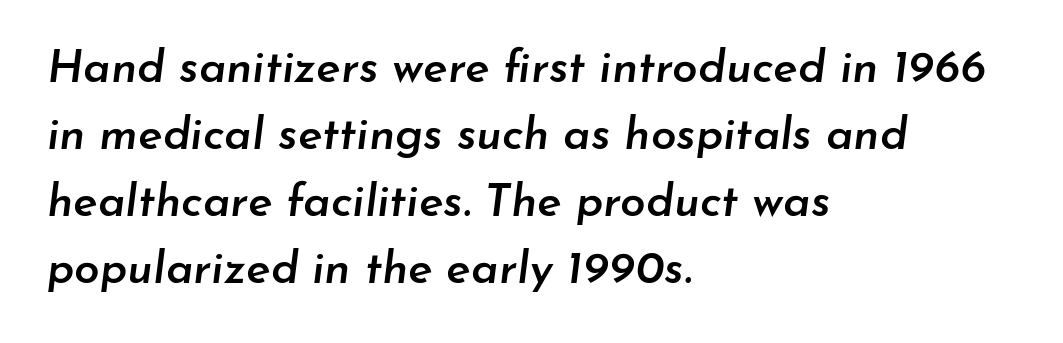
{"italic": "yes", "lean": "right", "slant_degrees": 7, "bold": "semi", "weight": "semibold", "width": "normal", "stroke_contrast": "low", "x_height": "small", "monospaced": "no", "underline": "no", "align": "left", "line_spacing": "normal", "line_spacing_ratio": 1.46, "letter_spacing": "normal", "letter_spacing_em": 0.0, "glyph_px": 46}
